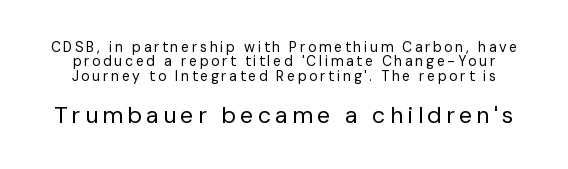
Q: Is the text bold? A: No.
Q: Is the text italic (slanted)? A: No, it is upright.
Q: Is the text underlined? A: No.
Q: Is the spacing between lines tight, normal or loose? A: Tight.
Q: Which block of text is set in a larger size, the first (top) or the second (bottom)? A: The second (bottom) one.
